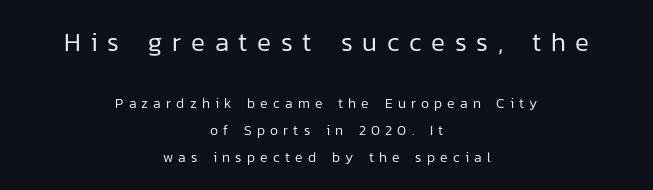
The image shows 26 px text type, upright; set centered, loose line spacing (1.91x), unusually wide letter spacing (+0.37 em), not underlined; the first (top) block is 1.86x larger.
